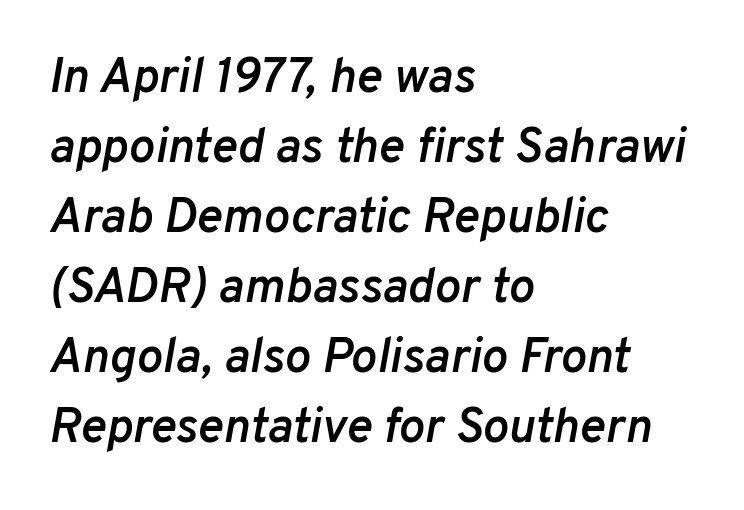
Looks like regular typesetting: each glyph gets only the width it needs. Would a proofreader flag this as italicized? Yes. The font is running at a semibold setting, under full bold. Decoration check: the copy has no underline. Reading down the block, your eye returns to a fixed left position each line.
